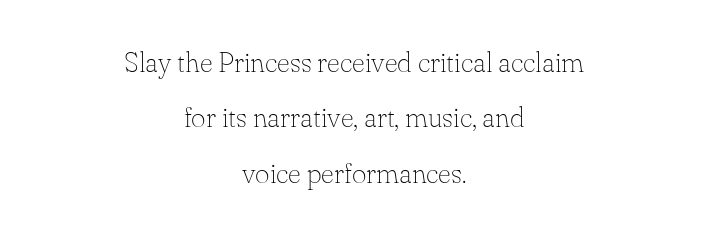
{"serif": "yes", "italic": "no", "bold": "no", "weight": "thin", "width": "normal", "stroke_contrast": "low", "x_height": "small", "monospaced": "no", "underline": "no", "align": "center", "line_spacing": "loose", "line_spacing_ratio": 1.98, "letter_spacing": "normal", "letter_spacing_em": 0.0, "glyph_px": 28}
